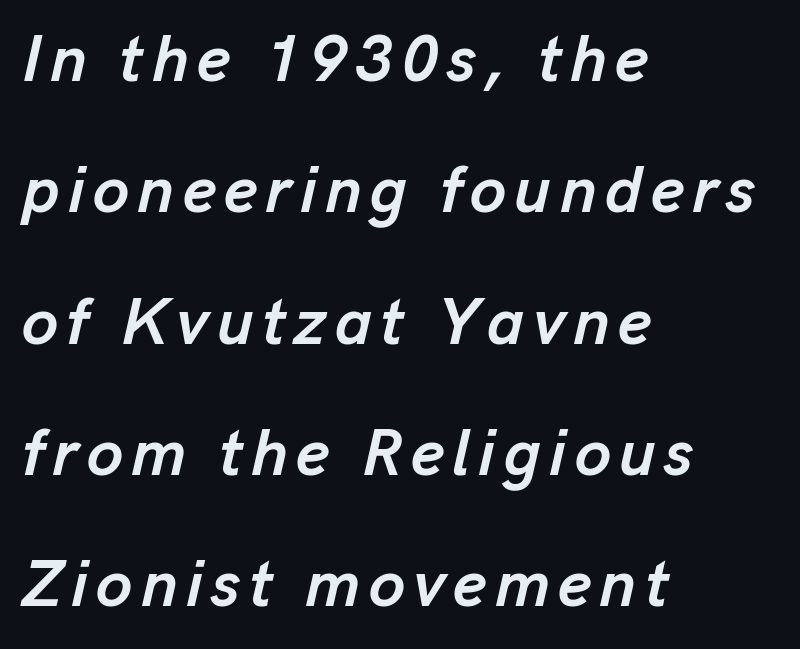
The glyphs are unaccompanied by any horizontal stroke below them. The characters look thick and weighty, a clear bold. The lines are spread far apart with generous leading. A typesetter would call this proportional, since set widths differ per character. Which margin do the lines hug? The left one — the right edge is uneven. Observe the lean: these are italic letterforms.
